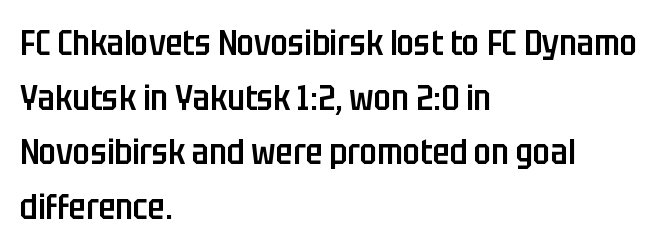
{"serif": "no", "italic": "no", "bold": "semi", "weight": "semibold", "width": "condensed", "stroke_contrast": "low", "x_height": "large", "monospaced": "no", "underline": "no", "align": "left", "line_spacing": "normal", "line_spacing_ratio": 1.56, "letter_spacing": "normal", "letter_spacing_em": 0.0, "glyph_px": 35}
